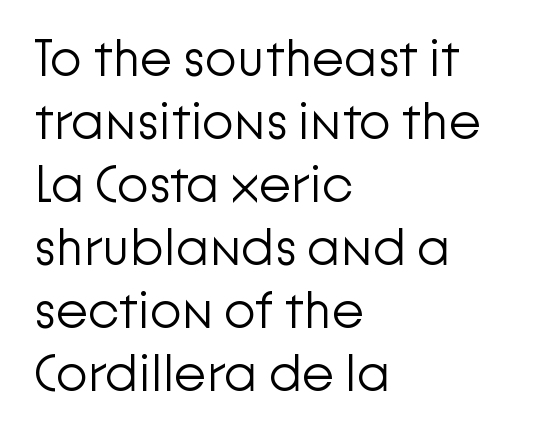
Q: Is the text bold? A: No.
Q: Is the text italic (slanted)? A: No, it is upright.
Q: Is the typeface a serif or a sans-serif typeface? A: Sans-serif.
Q: Is the text underlined? A: No.
Q: How is the paragraph aligned? A: Left-aligned.
Q: Is the spacing between letters normal or unusually wide? A: Normal.
Q: Width (condensed, normal, or wide)? A: Normal.
Q: Stroke contrast? A: Low.
Q: x-height? A: Medium.
Q: Monospaced? A: No.
